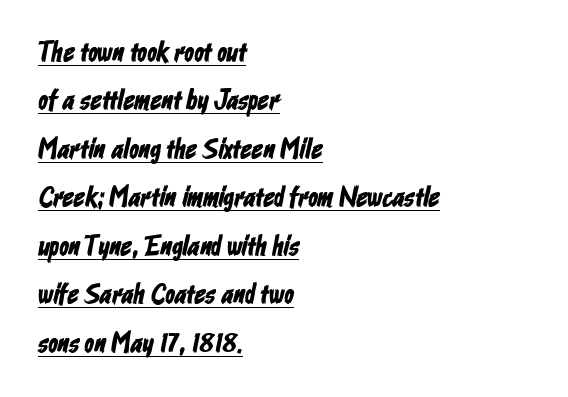
Q: Is the typeface a serif or a sans-serif typeface? A: Sans-serif.
Q: Is the text underlined? A: Yes.
Q: How is the paragraph aligned? A: Left-aligned.
Q: Is the spacing between letters normal or unusually wide? A: Normal.
Q: Width (condensed, normal, or wide)? A: Condensed.
Q: Stroke contrast? A: Low.
Q: x-height? A: Medium.
Q: Monospaced? A: No.
